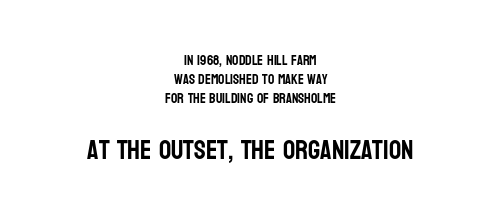
Character size in the trailing block exceeds that of the leading block. The lines sit at an ordinary, default distance from one another. Between one letter and the next there's only the usual sliver of space. A student would call this center alignment; a typographer would say set centered. Bare-footed words on every line. No italicization has been applied; the sample stays upright.
